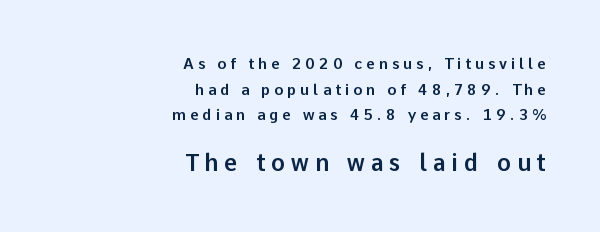
The image shows 23 px text type, upright; set right-aligned, line spacing 1.71x, unusually wide letter spacing (+0.26 em), not underlined; the second (bottom) block is 1.53x larger.
